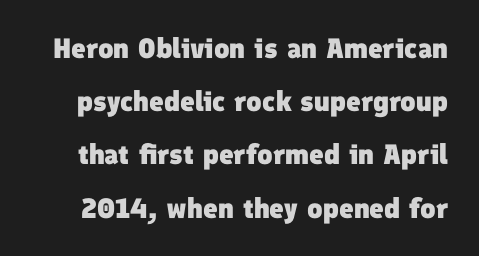
{"serif": "no", "bold": "yes", "weight": "heavy", "width": "normal", "stroke_contrast": "low", "x_height": "medium", "monospaced": "no", "underline": "no", "line_spacing": "loose", "line_spacing_ratio": 1.9, "letter_spacing": "normal", "letter_spacing_em": 0.0, "glyph_px": 28}
